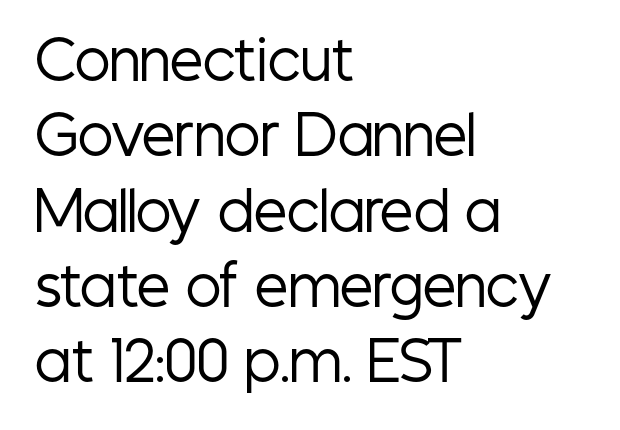
The image shows 53 px regular-weight, condensed sans-serif type, upright; set left-aligned, normal line spacing (1.42x), normal letter spacing, not underlined; low stroke contrast and a medium x-height.
